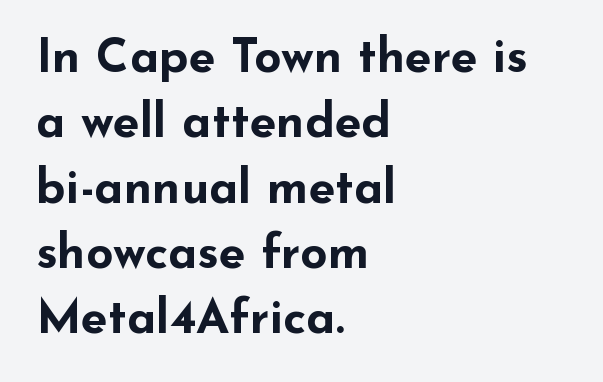
Q: Is the text bold? A: Yes.
Q: Is the text italic (slanted)? A: No, it is upright.
Q: Is the typeface a serif or a sans-serif typeface? A: Sans-serif.
Q: Is the text underlined? A: No.
Q: How is the paragraph aligned? A: Left-aligned.
Q: Is the spacing between letters normal or unusually wide? A: Normal.
Q: Is the spacing between lines tight, normal or loose? A: Normal.
Q: Width (condensed, normal, or wide)? A: Wide.
Q: Stroke contrast? A: Low.
Q: x-height? A: Small.
Q: Monospaced? A: No.
